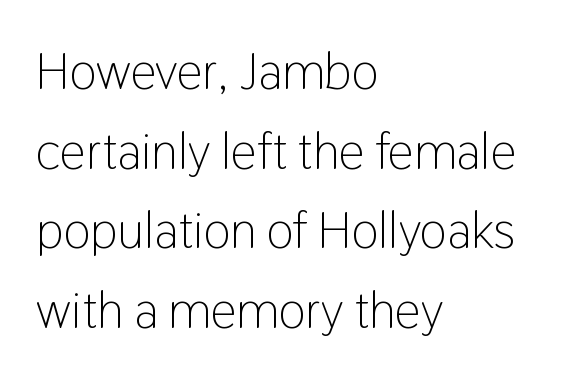
The space between consecutive lines is moderate. Each row of text sits above clean, open space. A typesetter would label this face a sans. The font sits on the lighter half of the weight spectrum, regular included.
